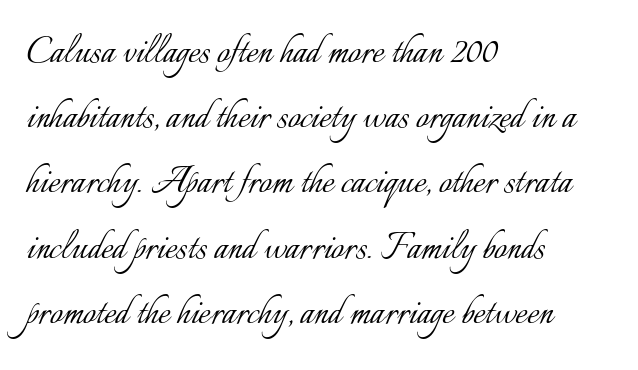
{"bold": "no", "weight": "light", "width": "normal", "stroke_contrast": "low", "x_height": "small", "monospaced": "no", "underline": "no", "align": "left", "line_spacing": "normal", "line_spacing_ratio": 1.45, "letter_spacing": "normal", "letter_spacing_em": 0.0, "glyph_px": 45}
